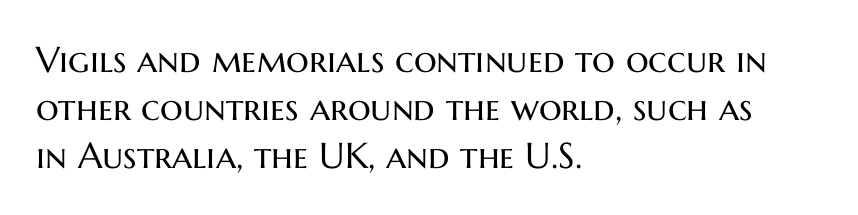
The image shows 36 px regular-weight sans-serif type, upright; set left-aligned, normal line spacing (1.33x), normal letter spacing, not underlined; medium stroke contrast and a medium x-height.
